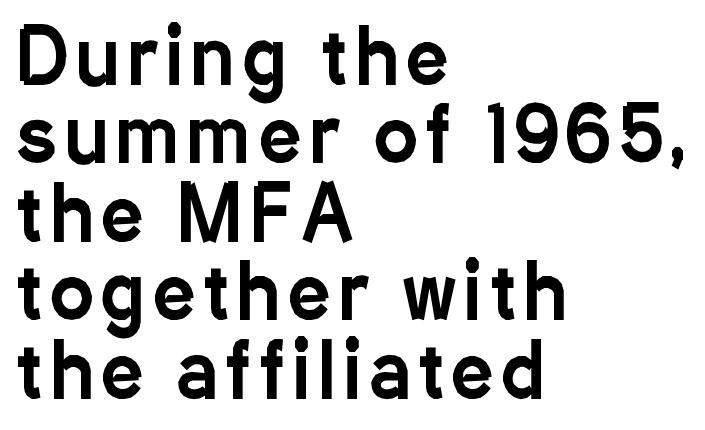
Very little white space separates one row of letters from the next. Do the letters lean? They stand straight. Plain, unruled lines of type. Unlike a traditional serif, this face leaves its strokes unadorned. Leftover space on each line is placed entirely after the last word. Varying glyph widths throughout — classic text-font behaviour.
